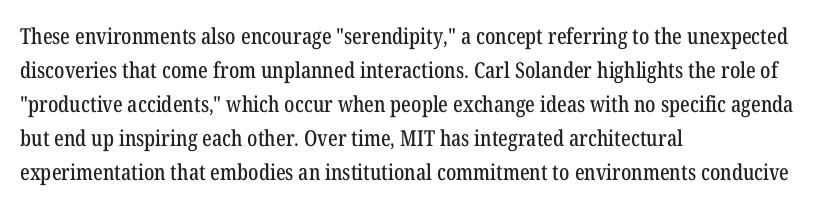
Q: Is the text italic (slanted)? A: No, it is upright.
Q: Is the text underlined? A: No.
Q: How is the paragraph aligned? A: Left-aligned.
Q: Is the spacing between letters normal or unusually wide? A: Normal.
Q: Is the spacing between lines tight, normal or loose? A: Normal.
